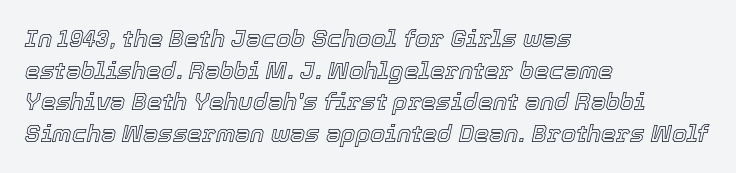
Q: Is the text italic (slanted)? A: Yes, it leans right by about 12 degrees.
Q: Is the text underlined? A: No.
Q: How is the paragraph aligned? A: Left-aligned.
Q: Is the spacing between letters normal or unusually wide? A: Normal.
Q: Is the spacing between lines tight, normal or loose? A: Normal.
